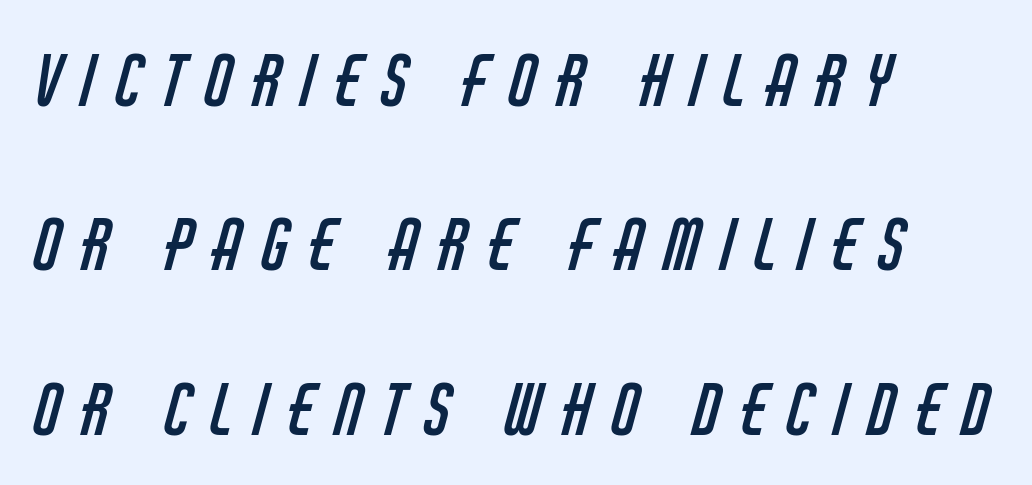
The image shows 70 px regular-weight, condensed sans-serif type; set left-aligned, loose line spacing (2.35x), unusually wide letter spacing (+0.29 em), not underlined; low stroke contrast and a large x-height.
